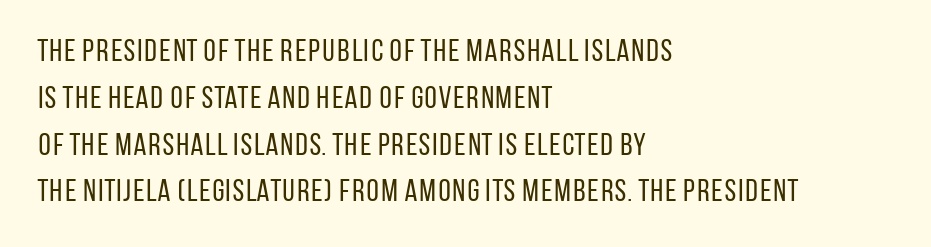
The image shows 31 px regular-weight, condensed sans-serif type, upright; set left-aligned, normal line spacing (1.51x), normal letter spacing, not underlined; low stroke contrast and a large x-height.
